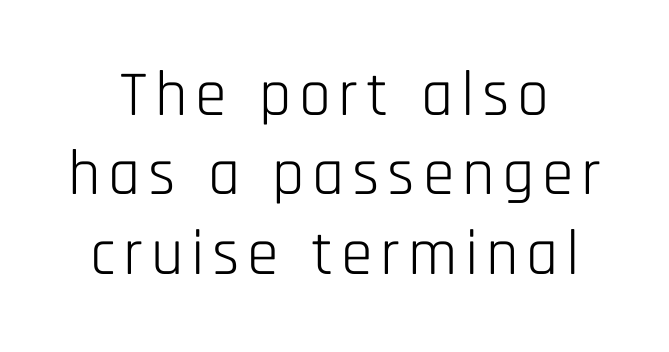
The image shows 64 px light, condensed sans-serif type, upright; set line spacing 1.24x, not underlined; low stroke contrast and a large x-height.
